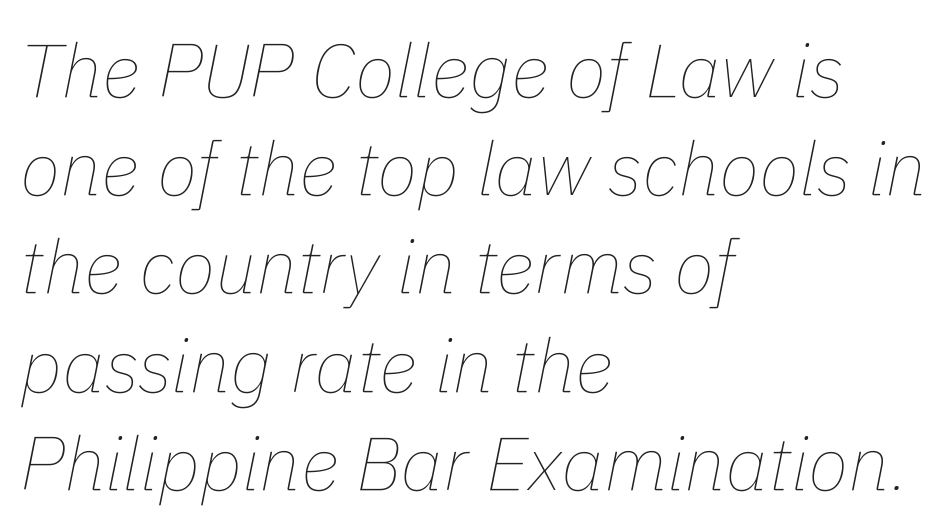
Q: Is the text bold? A: No.
Q: Is the text italic (slanted)? A: Yes, it leans right by about 11 degrees.
Q: Is the text underlined? A: No.
Q: How is the paragraph aligned? A: Left-aligned.
Q: Is the spacing between letters normal or unusually wide? A: Normal.
Q: Is the spacing between lines tight, normal or loose? A: Normal.
Q: Width (condensed, normal, or wide)? A: Normal.
Q: Stroke contrast? A: Low.
Q: x-height? A: Medium.
Q: Monospaced? A: No.
